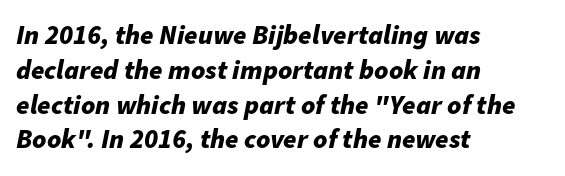
{"italic": "yes", "lean": "right", "slant_degrees": 11, "bold": "yes", "underline": "no", "align": "left", "line_spacing": "normal", "line_spacing_ratio": 1.29, "letter_spacing": "normal", "letter_spacing_em": 0.0, "glyph_px": 27}
